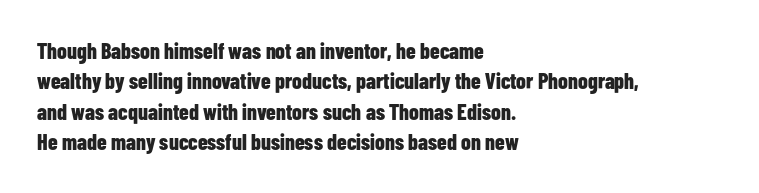
{"italic": "no", "bold": "yes", "underline": "no", "align": "left", "line_spacing": "normal", "line_spacing_ratio": 1.38, "letter_spacing": "normal", "letter_spacing_em": 0.0, "glyph_px": 22}
